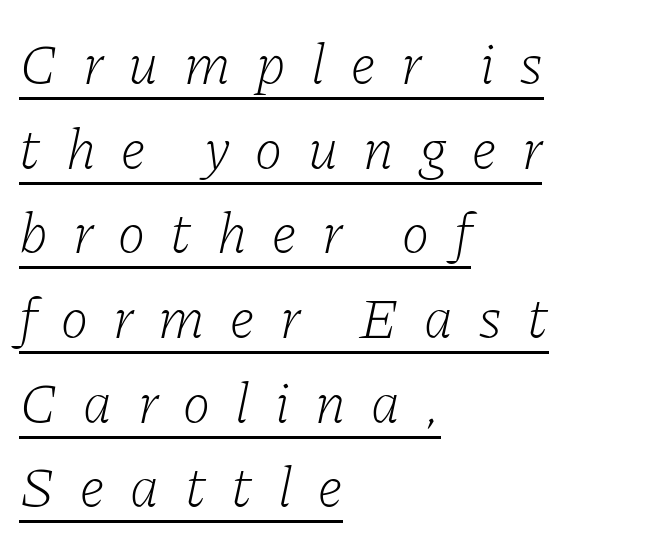
In terms of leading, this rendering sits right in the middle. The sample's only ornament is a line tracing under the words. A serif font was chosen for this passage. The weight would be labelled regular, book, light, or lighter still.
